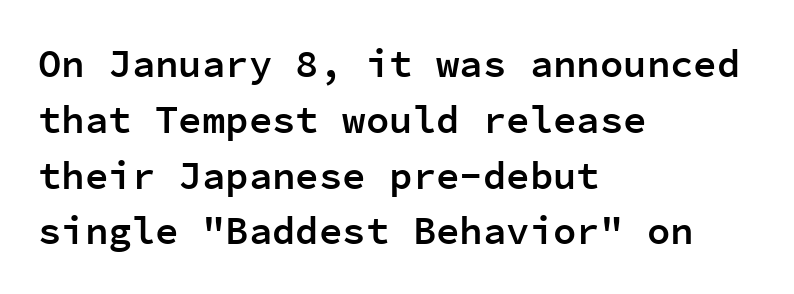
The image shows 39 px semibold sans-serif type, upright, monospaced; set left-aligned, normal line spacing (1.43x), normal letter spacing, not underlined; low stroke contrast and a medium x-height.
